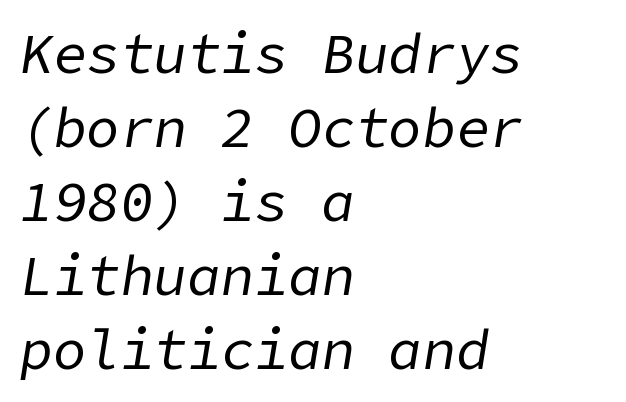
{"italic": "yes", "lean": "right", "slant_degrees": 9, "bold": "no", "weight": "regular", "width": "normal", "stroke_contrast": "low", "x_height": "medium", "underline": "no", "align": "left", "line_spacing": "normal", "line_spacing_ratio": 1.32, "letter_spacing": "normal", "letter_spacing_em": 0.0, "glyph_px": 56}
